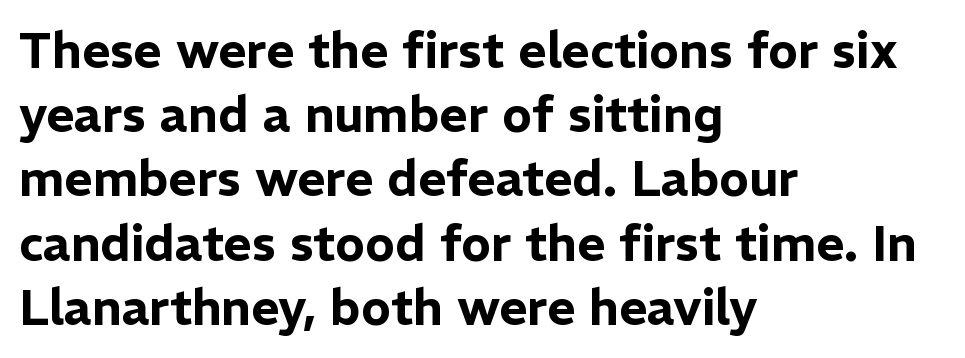
The lines sit at an ordinary, default distance from one another. Reading down the block, your eye returns to a fixed left position each line. Looks like regular typesetting: each glyph gets only the width it needs. Every character sits straight up, as roman type does. Tracking value appears to be zero — textbook default spacing.
